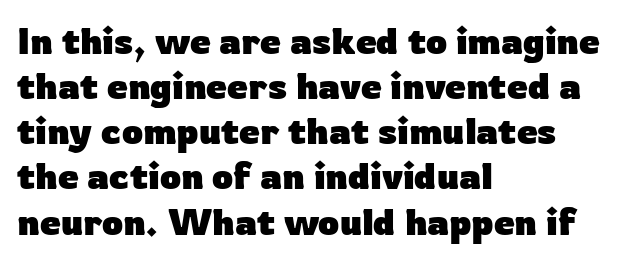
The setting favours the left margin, as ordinary paragraphs usually do. Plenty of ink on the page — the face is bold. Serifs: no, the terminals of the letterforms are clean. Students, note that the glyphs here touch the page at normal intervals. Posture: upright roman.
